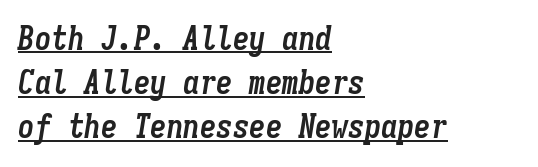
Italic: yes, the glyphs are oblique. Its strokes are broad and dark, the hallmark of bold type. There is no visible air inserted between adjacent glyphs. Normally led — the rows are evenly, conventionally spaced. This sample has the even, mechanical cadence of fixed-width lettering.
